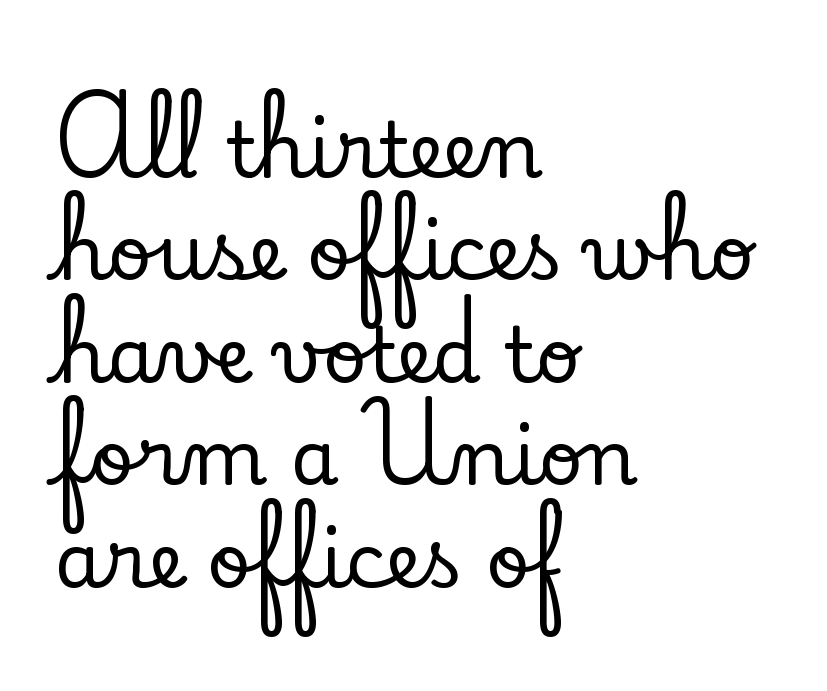
The string is rendered with underlining switched off. When letters stand straight like this, we call the style roman or upright. Students, observe: this is what conventionally led text looks like. Serifs: yes, visible at the terminals of the letterforms. Between one letter and the next there's only the usual sliver of space. Caption: multi-line text, flush left, ragged right.
